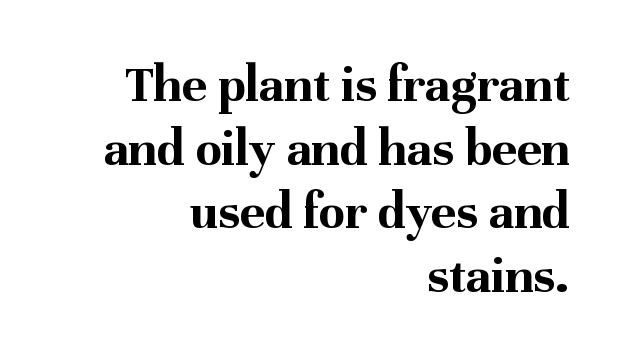
Q: Is the text bold? A: Yes.
Q: Is the text italic (slanted)? A: No, it is upright.
Q: Is the typeface a serif or a sans-serif typeface? A: Serif.
Q: Is the text underlined? A: No.
Q: How is the paragraph aligned? A: Right-aligned.
Q: Is the spacing between letters normal or unusually wide? A: Normal.
Q: Width (condensed, normal, or wide)? A: Normal.
Q: Stroke contrast? A: Medium.
Q: x-height? A: Medium.
Q: Monospaced? A: No.
